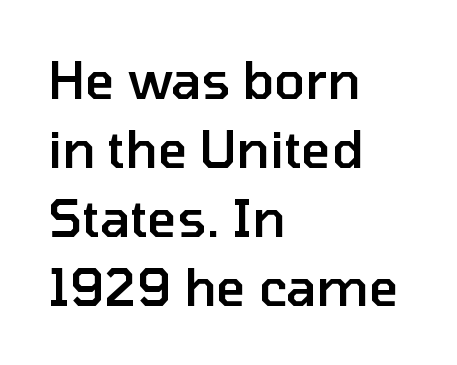
{"serif": "no", "italic": "no", "bold": "semi", "weight": "semibold", "width": "normal", "stroke_contrast": "low", "x_height": "medium", "monospaced": "no", "underline": "no", "align": "left", "line_spacing": "normal", "line_spacing_ratio": 1.35, "letter_spacing": "normal", "letter_spacing_em": 0.0, "glyph_px": 51}
